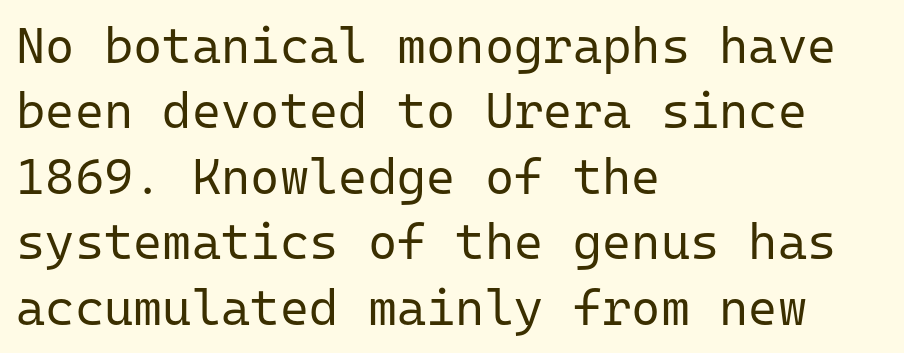
{"serif": "no", "italic": "no", "bold": "no", "weight": "regular", "width": "normal", "stroke_contrast": "low", "x_height": "medium", "monospaced": "yes", "underline": "no", "align": "left", "line_spacing": "normal", "line_spacing_ratio": 1.31, "letter_spacing": "normal", "letter_spacing_em": 0.0, "glyph_px": 50}
